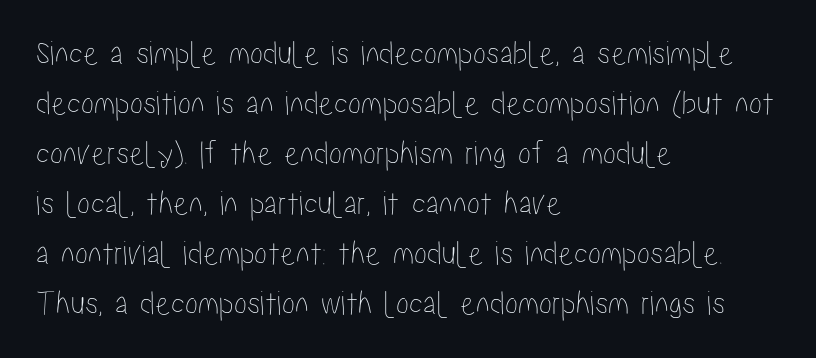
Q: Is the text italic (slanted)? A: No, it is upright.
Q: Is the text underlined? A: No.
Q: How is the paragraph aligned? A: Left-aligned.
Q: Is the spacing between letters normal or unusually wide? A: Normal.
Q: Is the spacing between lines tight, normal or loose? A: Normal.
Q: Width (condensed, normal, or wide)? A: Condensed.
Q: Stroke contrast? A: Low.
Q: x-height? A: Medium.
Q: Monospaced? A: No.
